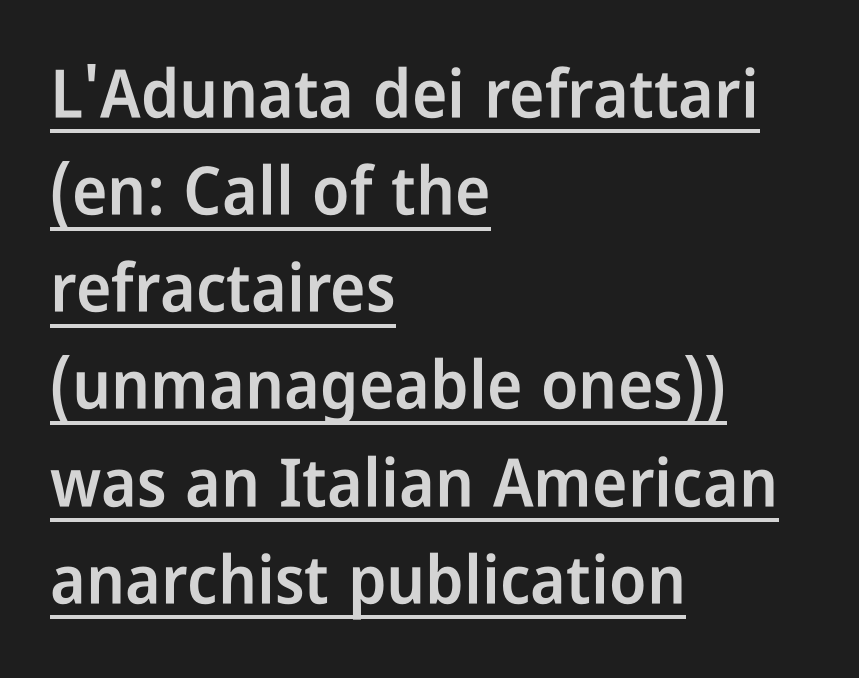
The image shows 67 px semibold, condensed sans-serif type, upright; set left-aligned, normal line spacing (1.45x), normal letter spacing, underlined; low stroke contrast and a medium x-height.
